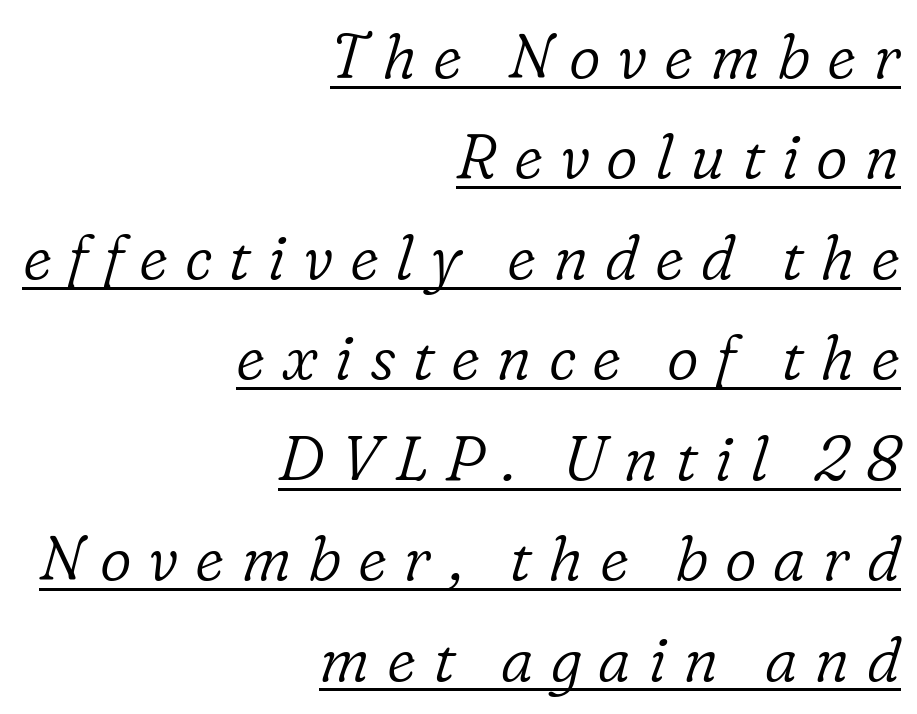
The rendering applies a slant to the glyphs. The vertical gap from one line to the next is medium. The weight would be labelled regular, book, light, or lighter still. Small tapered or slab feet sit at the stroke ends, so this counts as serif. The letterforms stand isolated, each surrounded by extra space. Casual observation: everything's shoved over to the right.
